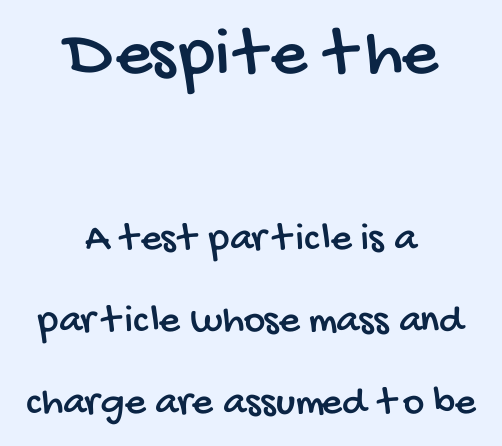
{"serif": "no", "width": "condensed", "stroke_contrast": "low", "x_height": "large", "monospaced": "no", "underline": "no", "align": "center", "line_spacing": "loose", "line_spacing_ratio": 2.01, "letter_spacing": "normal", "letter_spacing_em": 0.0, "larger_block": "first", "size_ratio": 1.73, "glyph_px": 71}
